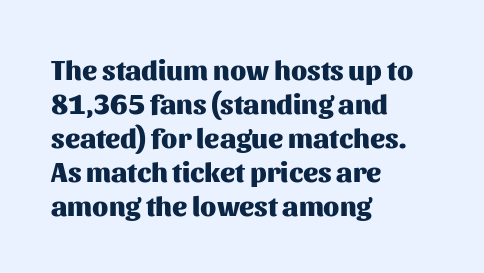
{"serif": "no", "italic": "no", "bold": "yes", "weight": "heavy", "width": "normal", "stroke_contrast": "medium", "x_height": "medium", "monospaced": "no", "underline": "no", "align": "left", "line_spacing_ratio": 1.21, "letter_spacing": "normal", "letter_spacing_em": 0.0, "glyph_px": 28}
